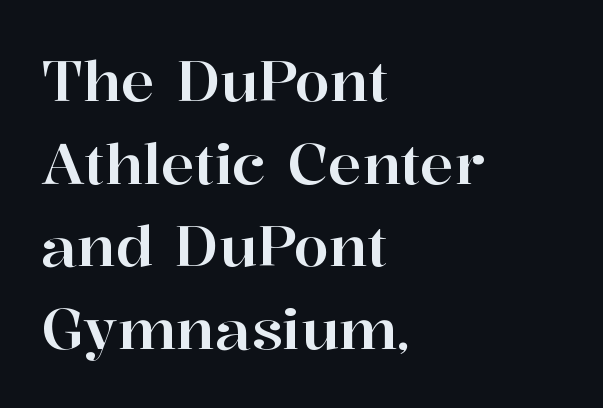
The image shows 57 px serif type, upright; set left-aligned, normal line spacing (1.45x), normal letter spacing, not underlined; high stroke contrast and a medium x-height.
